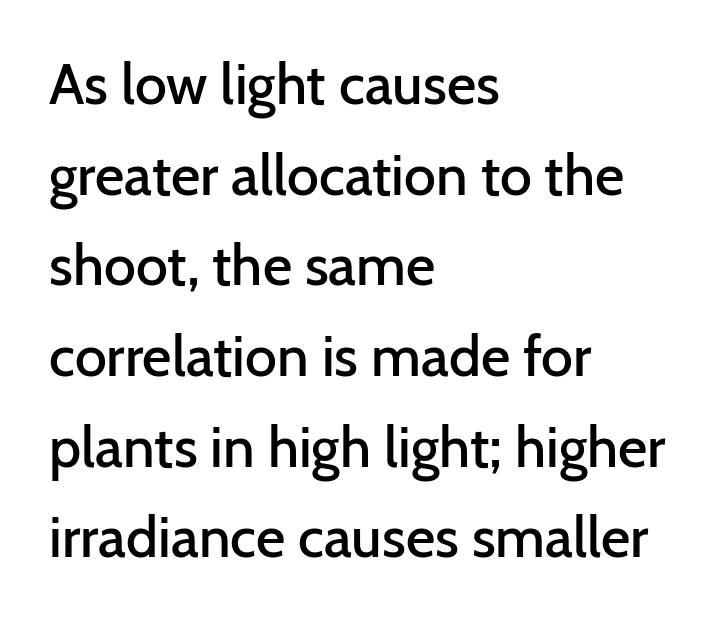
{"serif": "no", "italic": "no", "bold": "semi", "weight": "semibold", "width": "normal", "stroke_contrast": "low", "x_height": "medium", "monospaced": "no", "underline": "no", "align": "left", "line_spacing": "normal", "line_spacing_ratio": 1.59, "letter_spacing": "normal", "letter_spacing_em": 0.0, "glyph_px": 57}
